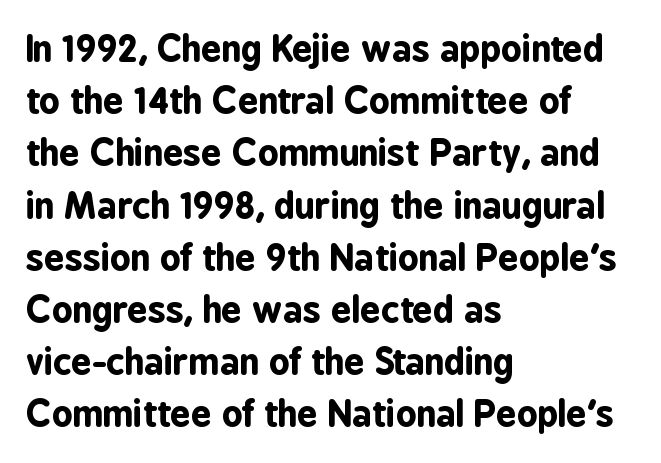
The face used here is rendered with its standard letterfit. The face used here has the dense, thick strokes of a bold. Does the lettering tilt? It doesn't — this is upright. Baseline-to-baseline distance is the conventional proportion of letter height. These lines are composed in type without serifs. Where is the straight margin? On the left.
